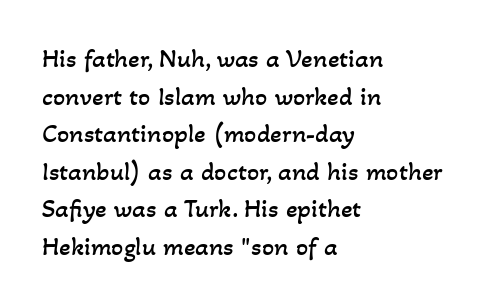
The passage shown has conventional tracking throughout. The lines are quadded left. Bare-footed words on every line. Is there much room between lines? A standard amount, neither cramped nor airy. Weight class: somewhere from thin through regular.
